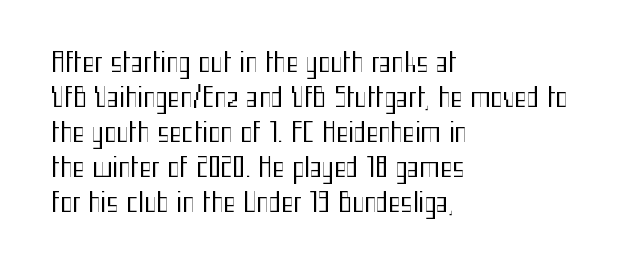
Q: Is the text bold? A: No.
Q: Is the text italic (slanted)? A: No, it is upright.
Q: Is the text underlined? A: No.
Q: How is the paragraph aligned? A: Left-aligned.
Q: Is the spacing between letters normal or unusually wide? A: Normal.
Q: Is the spacing between lines tight, normal or loose? A: Normal.
